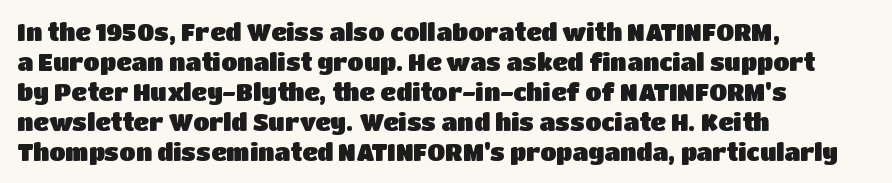
Q: Is the text italic (slanted)? A: No, it is upright.
Q: Is the text underlined? A: No.
Q: How is the paragraph aligned? A: Left-aligned.
Q: Is the spacing between letters normal or unusually wide? A: Normal.
Q: Is the spacing between lines tight, normal or loose? A: Normal.
